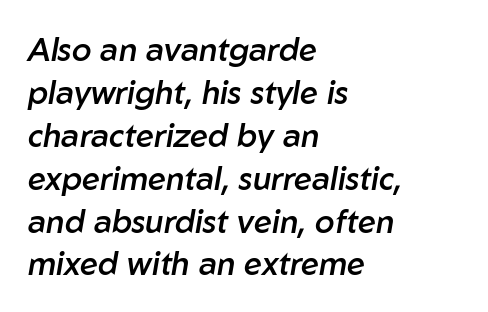
The image shows 32 px semibold type, italic (leaning right); set left-aligned, normal line spacing (1.34x), normal letter spacing, not underlined; low stroke contrast and a medium x-height.
